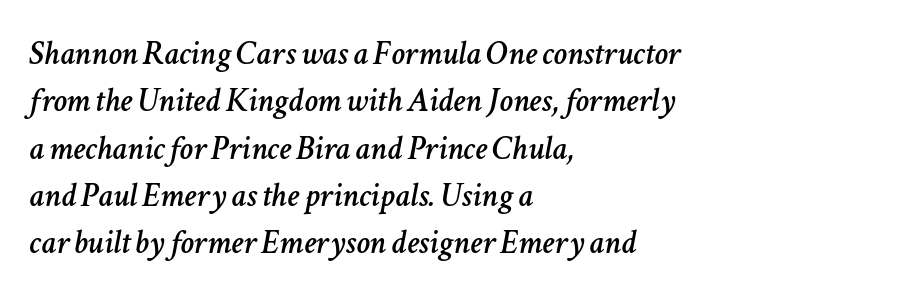
Q: Is the text italic (slanted)? A: Yes, it leans right by about 11 degrees.
Q: Is the text underlined? A: No.
Q: How is the paragraph aligned? A: Left-aligned.
Q: Is the spacing between letters normal or unusually wide? A: Normal.
Q: Is the spacing between lines tight, normal or loose? A: Normal.
Q: Width (condensed, normal, or wide)? A: Normal.
Q: Stroke contrast? A: Low.
Q: x-height? A: Medium.
Q: Monospaced? A: No.
